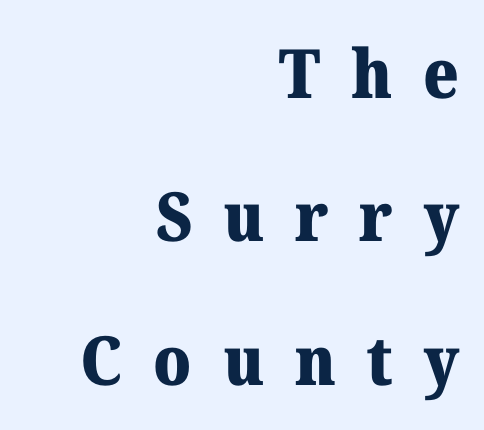
The image shows 68 px heavy serif type, upright; set right-aligned, loose line spacing (2.11x), unusually wide letter spacing (+0.45 em), not underlined; medium stroke contrast and a medium x-height.
